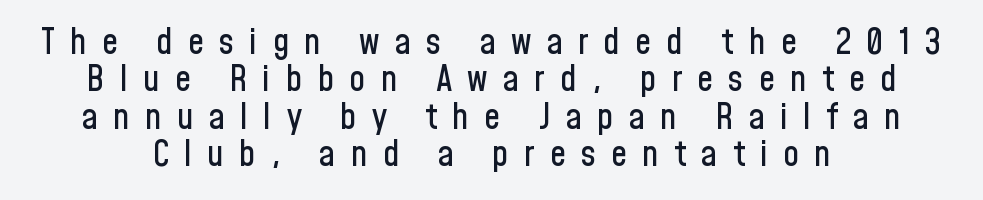
The image shows 36 px condensed sans-serif type, upright; set centered, tight line spacing (1.04x), unusually wide letter spacing (+0.42 em), not underlined; low stroke contrast and a medium x-height.
